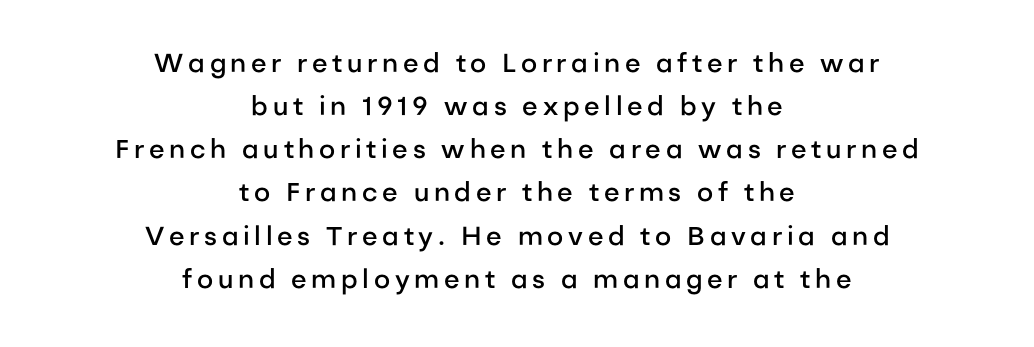
A semibold gives these letters moderate extra thickness, short of bold. The letters stand straight up with perfectly vertical stems. How would I describe the line gaps? Plain and ordinary. Line starts and ends both wander, symmetrically. Words float on clear page, feet unadorned.
